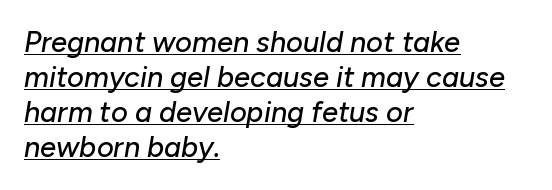
{"italic": "yes", "lean": "right", "slant_degrees": 10, "width": "normal", "stroke_contrast": "low", "x_height": "medium", "monospaced": "no", "underline": "yes", "align": "left", "line_spacing_ratio": 1.21, "letter_spacing": "normal", "letter_spacing_em": 0.0, "glyph_px": 29}
